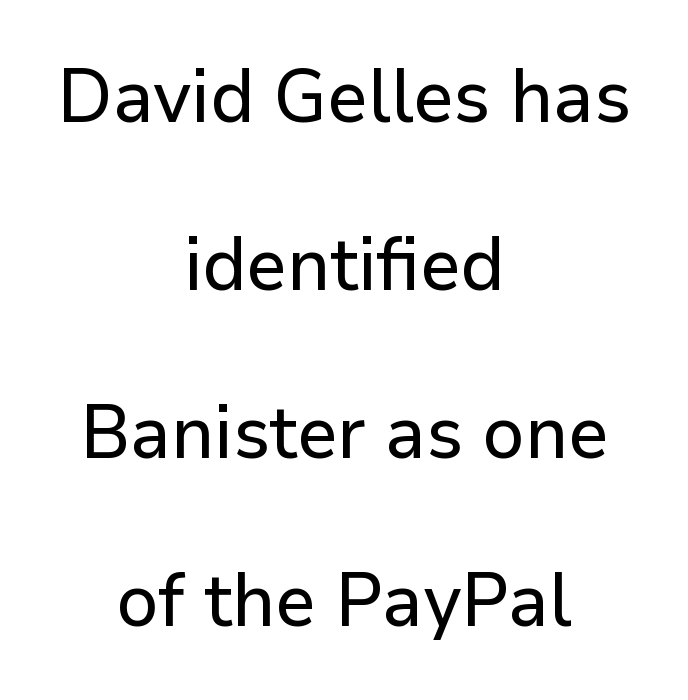
Q: Is the text italic (slanted)? A: No, it is upright.
Q: Is the typeface a serif or a sans-serif typeface? A: Sans-serif.
Q: Is the text underlined? A: No.
Q: How is the paragraph aligned? A: Centered.
Q: Is the spacing between letters normal or unusually wide? A: Normal.
Q: Is the spacing between lines tight, normal or loose? A: Loose.
Q: Width (condensed, normal, or wide)? A: Normal.
Q: Stroke contrast? A: Low.
Q: x-height? A: Medium.
Q: Monospaced? A: No.
